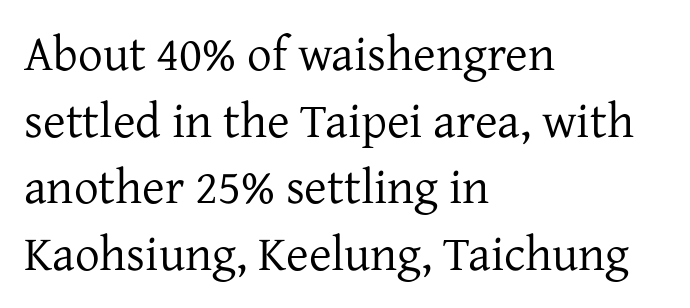
{"serif": "yes", "italic": "no", "bold": "no", "weight": "regular", "width": "normal", "stroke_contrast": "low", "x_height": "medium", "monospaced": "no", "underline": "no", "align": "left", "line_spacing": "normal", "line_spacing_ratio": 1.36, "letter_spacing": "normal", "letter_spacing_em": 0.0, "glyph_px": 49}
